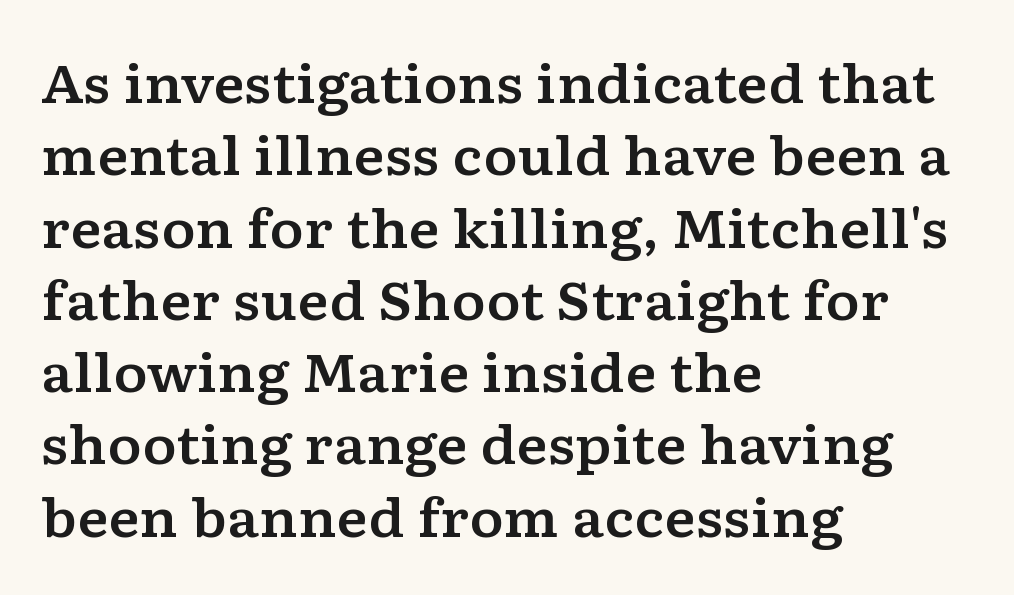
Varying glyph widths throughout — classic text-font behaviour. The paragraph has a hard left edge and a soft right edge. The leading is moderate, giving the passage an even texture. Every character sits straight up, as roman type does. Caption: standard tracking, unaltered.
